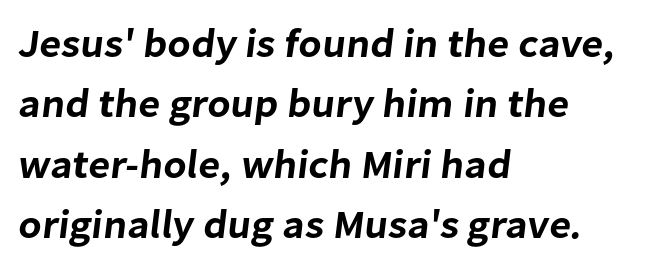
{"serif": "no", "width": "normal", "stroke_contrast": "low", "x_height": "medium", "monospaced": "no", "underline": "no", "align": "left", "line_spacing": "normal", "line_spacing_ratio": 1.51, "letter_spacing": "normal", "letter_spacing_em": 0.0, "glyph_px": 40}
